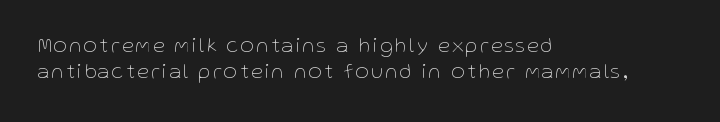
The image shows 21 px text type, upright; set left-aligned, normal line spacing (1.25x), not underlined.
